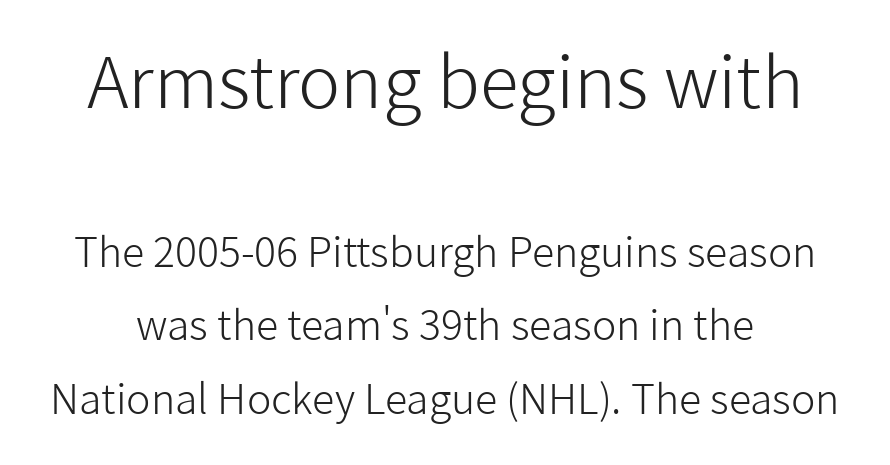
{"serif": "no", "italic": "no", "bold": "no", "weight": "light", "width": "normal", "stroke_contrast": "low", "x_height": "medium", "monospaced": "no", "underline": "no", "line_spacing_ratio": 1.8, "letter_spacing": "normal", "letter_spacing_em": 0.0, "larger_block": "first", "size_ratio": 1.73, "glyph_px": 71}
